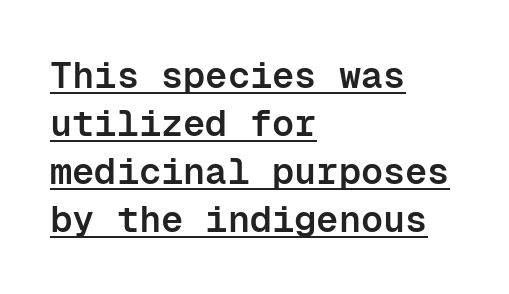
Q: Is the text bold? A: Semi-bold.
Q: Is the text italic (slanted)? A: No, it is upright.
Q: Is the typeface a serif or a sans-serif typeface? A: Sans-serif.
Q: Is the text underlined? A: Yes.
Q: How is the paragraph aligned? A: Left-aligned.
Q: Is the spacing between letters normal or unusually wide? A: Normal.
Q: Is the spacing between lines tight, normal or loose? A: Normal.
Q: Width (condensed, normal, or wide)? A: Normal.
Q: Stroke contrast? A: Low.
Q: x-height? A: Medium.
Q: Monospaced? A: Yes.
